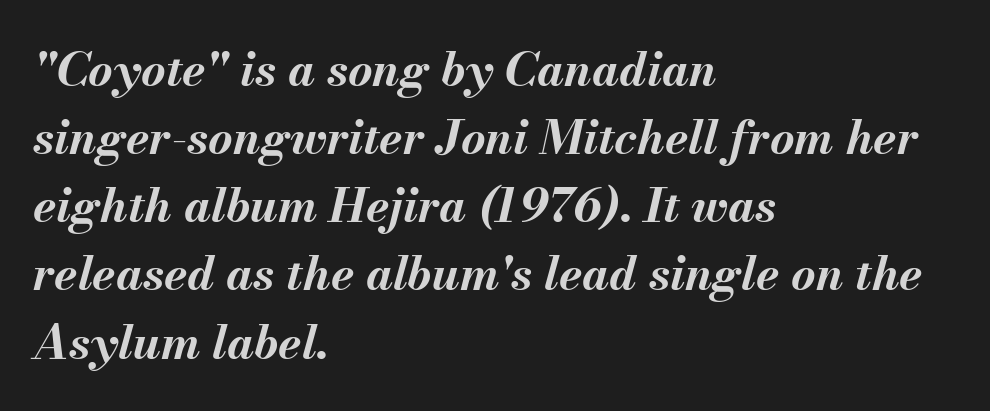
The image shows 47 px bold type, italic (leaning right); set left-aligned, normal line spacing (1.45x), normal letter spacing, not underlined; medium stroke contrast and a small x-height.
